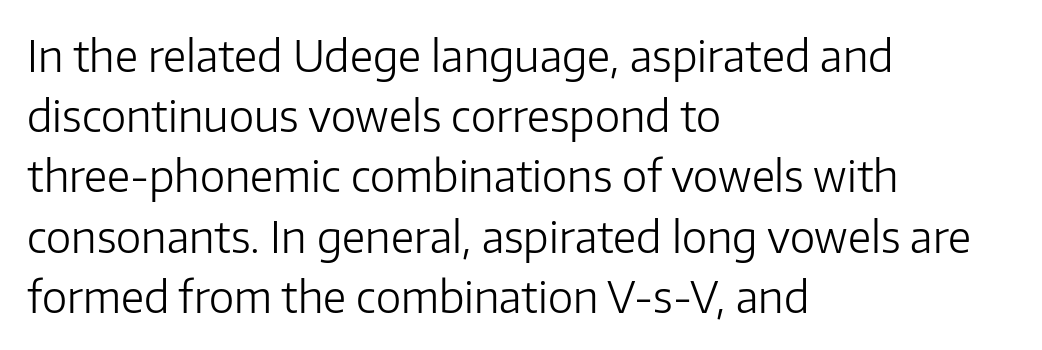
The image shows 43 px light sans-serif type, upright; set left-aligned, normal line spacing (1.4x), normal letter spacing, not underlined; low stroke contrast and a medium x-height.
